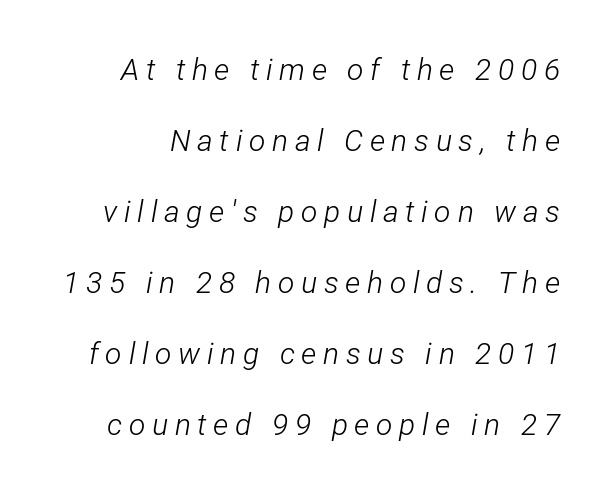
Q: Is the text bold? A: No.
Q: Is the text italic (slanted)? A: Yes, it leans right by about 12 degrees.
Q: Is the text underlined? A: No.
Q: Is the spacing between letters normal or unusually wide? A: Unusually wide.
Q: Is the spacing between lines tight, normal or loose? A: Loose.
Q: Width (condensed, normal, or wide)? A: Condensed.
Q: Stroke contrast? A: Low.
Q: x-height? A: Medium.
Q: Monospaced? A: No.
